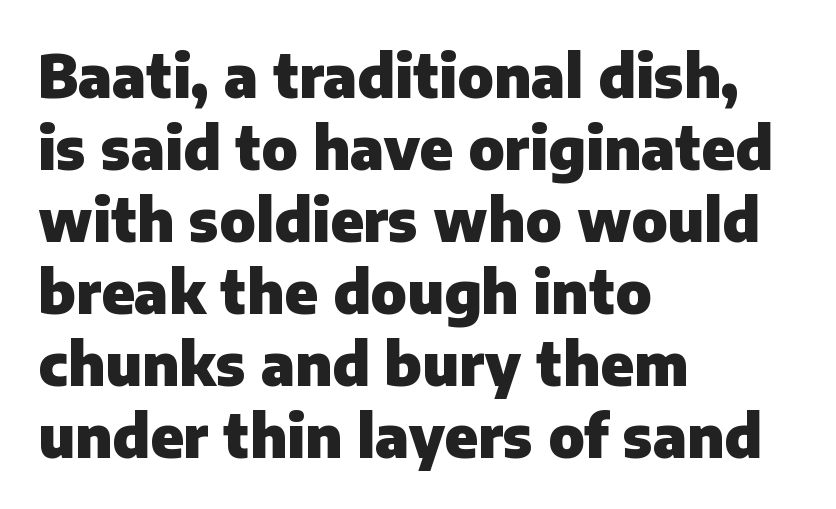
{"serif": "no", "italic": "no", "bold": "yes", "weight": "heavy", "width": "normal", "stroke_contrast": "low", "x_height": "medium", "monospaced": "no", "underline": "no", "align": "left", "line_spacing_ratio": 1.24, "letter_spacing": "normal", "letter_spacing_em": 0.0, "glyph_px": 58}
